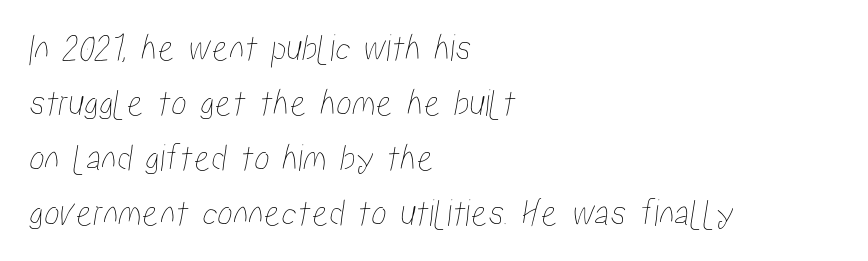
{"width": "condensed", "stroke_contrast": "low", "x_height": "medium", "monospaced": "no", "underline": "no", "align": "left", "line_spacing": "normal", "line_spacing_ratio": 1.41, "letter_spacing": "normal", "letter_spacing_em": 0.0, "glyph_px": 39}
